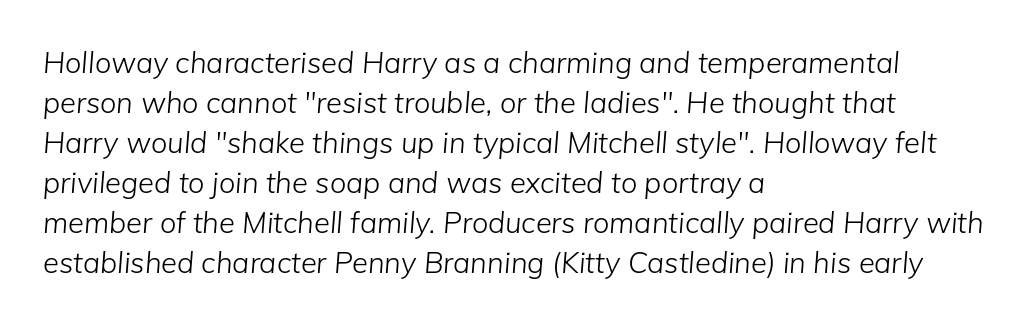
{"italic": "yes", "lean": "right", "slant_degrees": 5, "bold": "no", "weight": "light", "width": "normal", "stroke_contrast": "low", "x_height": "medium", "monospaced": "no", "underline": "no", "align": "left", "line_spacing": "normal", "line_spacing_ratio": 1.38, "letter_spacing": "normal", "letter_spacing_em": 0.0, "glyph_px": 29}
